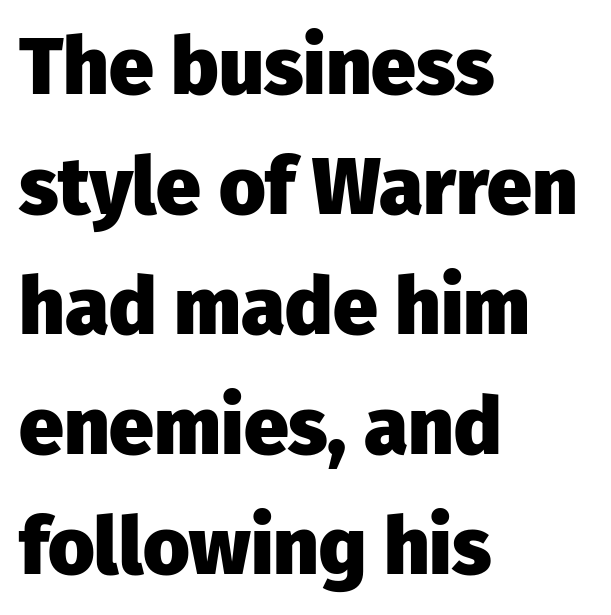
Q: Is the text bold? A: Yes.
Q: Is the text italic (slanted)? A: No, it is upright.
Q: Is the typeface a serif or a sans-serif typeface? A: Sans-serif.
Q: Is the text underlined? A: No.
Q: How is the paragraph aligned? A: Left-aligned.
Q: Is the spacing between letters normal or unusually wide? A: Normal.
Q: Is the spacing between lines tight, normal or loose? A: Normal.
Q: Width (condensed, normal, or wide)? A: Normal.
Q: Stroke contrast? A: Low.
Q: x-height? A: Medium.
Q: Monospaced? A: No.
